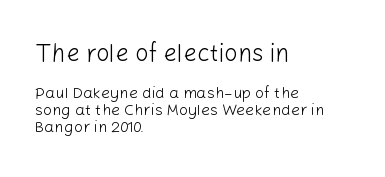
Teacher's note: observe the even left margin — that is flush-left alignment. Tracking value appears to be zero — textbook default spacing. The typeface has the unassuming heft of standard copy or less. Visually, the top section dominates because its glyphs are scaled up. The zone under the glyphs is completely vacant. Horizontal bands of white between lines are thin slivers.
